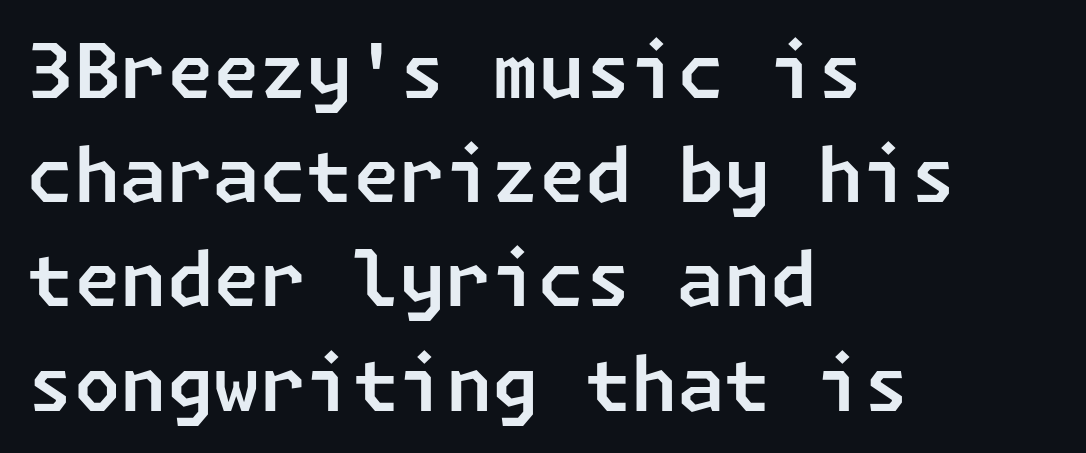
To sum up the face: it is a sans, with no serifs. The passage is arranged the way most books set body copy — flush left. The face used here is rendered with its standard letterfit. The block of text has a typical density, with ordinary space between rows. Has an underline been added? It has not.
